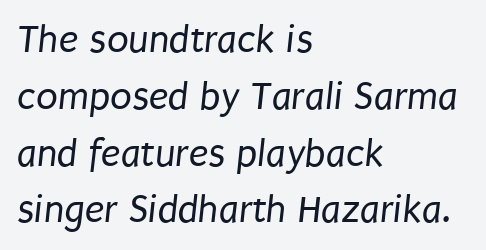
You could not count columns in this text — the font is proportionally spaced. Notice how descenders clear the ascenders below comfortably — that's standard leading. There is no visible air inserted between adjacent glyphs. Every row of glyphs begins at an identical x-position on the left.
